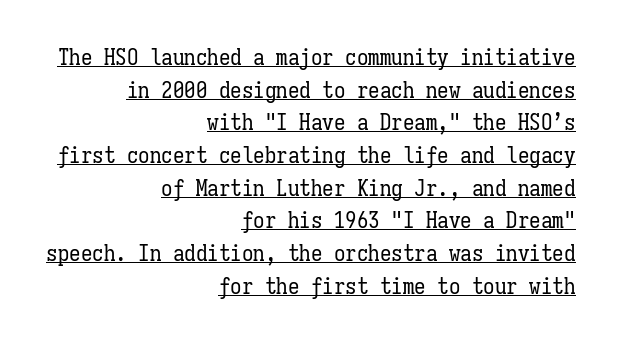
Students, observe the line beneath the letters — that is underlining. The passage shown stacks its lines at a standard gap. Does the copy run flush right? Yes — the right margin is perfectly even. The tracking reads as untouched default to a designer's eye.
